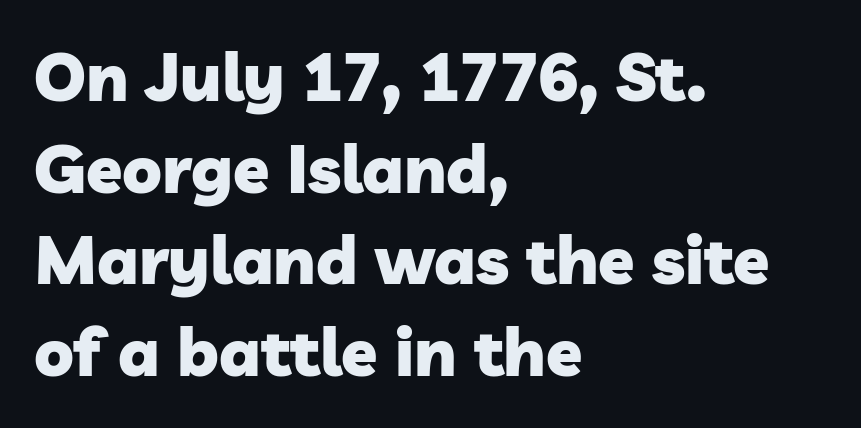
The image shows 66 px heavy sans-serif type; set left-aligned, normal line spacing (1.39x), normal letter spacing, not underlined; low stroke contrast and a medium x-height.
